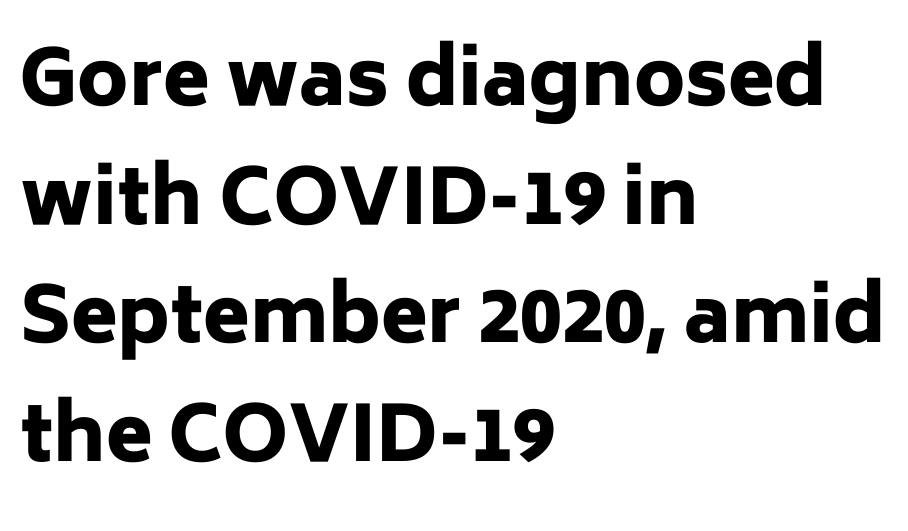
This rendering uses left alignment, leaving the right contour irregular. Is the type bold? Yes — the strokes are clearly thick and heavy. The zone under the glyphs is completely vacant. A typesetter would call this leading conventional body-copy spacing. The axis of the letterforms is exactly vertical.
